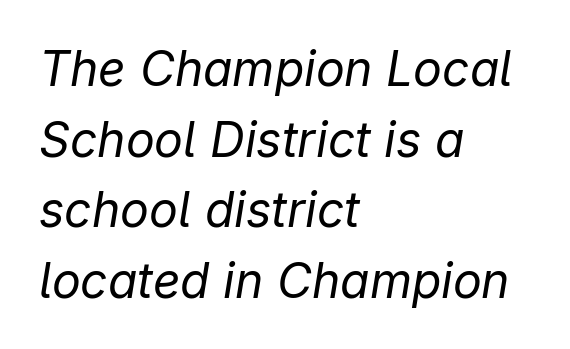
{"italic": "yes", "lean": "right", "slant_degrees": 9, "bold": "no", "weight": "regular", "width": "normal", "stroke_contrast": "low", "x_height": "medium", "monospaced": "no", "underline": "no", "align": "left", "line_spacing": "normal", "line_spacing_ratio": 1.47, "letter_spacing": "normal", "letter_spacing_em": 0.0, "glyph_px": 48}
